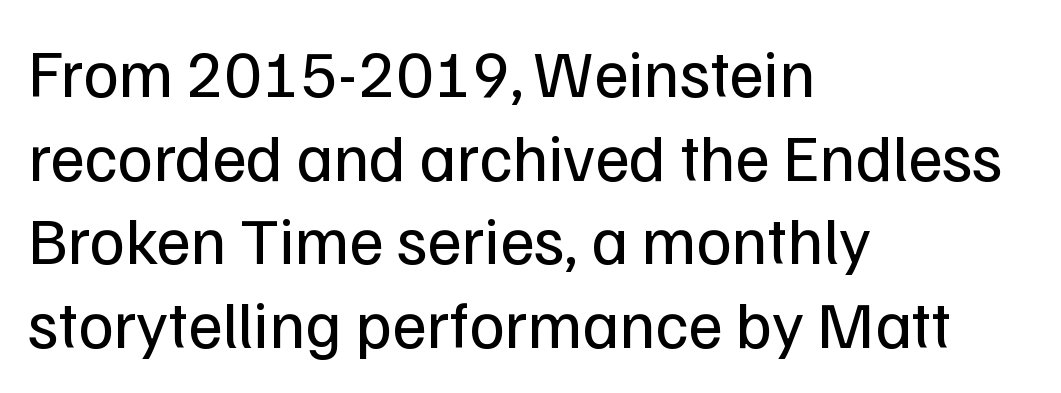
This sample uses an upright cut, with every glyph sitting square on the baseline. This reads as an unemphasized weight, regular at the heaviest. Letter spacing: default. The letters advance in unequal steps, a hallmark of proportional type. The typesetter chose a ragged-right arrangement here.
